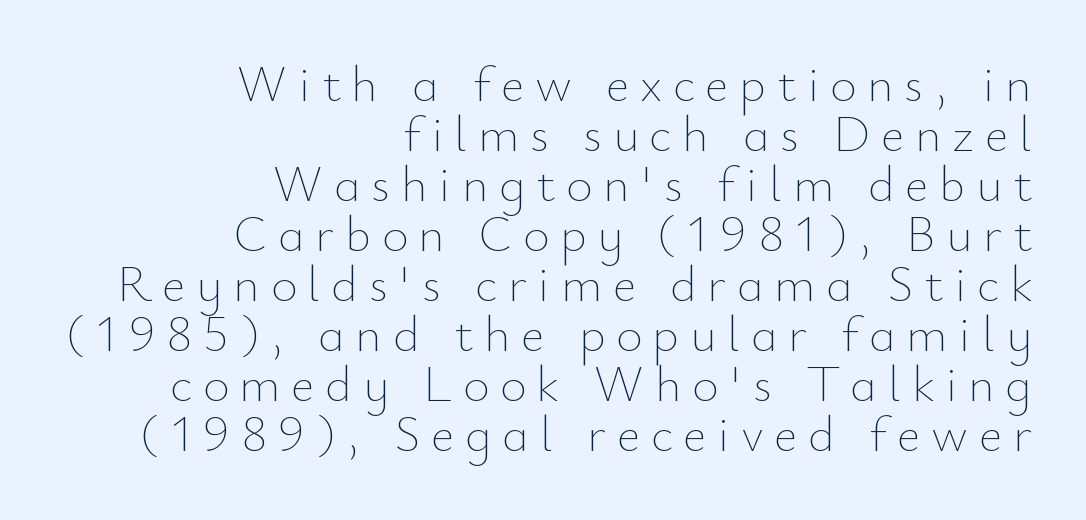
{"italic": "no", "bold": "no", "weight": "thin", "width": "normal", "stroke_contrast": "low", "x_height": "small", "monospaced": "no", "underline": "no", "align": "right", "line_spacing": "tight", "line_spacing_ratio": 0.98, "letter_spacing": "wide", "letter_spacing_em": 0.21, "glyph_px": 51}
